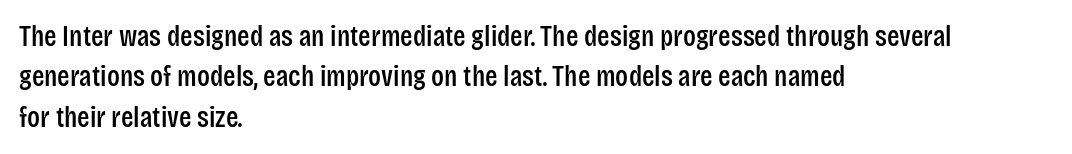
Q: Is the text italic (slanted)? A: No, it is upright.
Q: Is the typeface a serif or a sans-serif typeface? A: Sans-serif.
Q: Is the text underlined? A: No.
Q: How is the paragraph aligned? A: Left-aligned.
Q: Is the spacing between letters normal or unusually wide? A: Normal.
Q: Is the spacing between lines tight, normal or loose? A: Normal.
Q: Width (condensed, normal, or wide)? A: Condensed.
Q: Stroke contrast? A: Low.
Q: x-height? A: Large.
Q: Monospaced? A: No.
